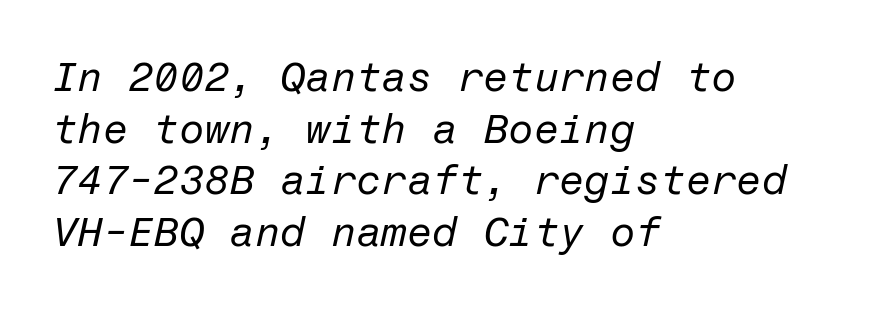
Underline: absent. Weight: in the light-to-regular range. There is no visible air inserted between adjacent glyphs. Would a proofreader flag this as italicized? Yes.
